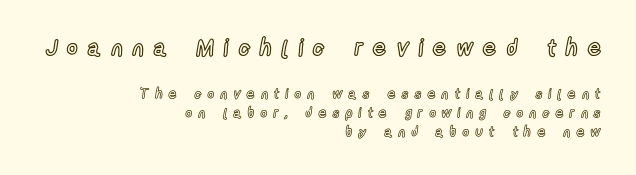
Q: Is the text italic (slanted)? A: Yes.
Q: Is the text underlined? A: No.
Q: How is the paragraph aligned? A: Right-aligned.
Q: Is the spacing between letters normal or unusually wide? A: Unusually wide.
Q: Is the spacing between lines tight, normal or loose? A: Normal.
Q: Which block of text is set in a larger size, the first (top) or the second (bottom)? A: The first (top) one.
